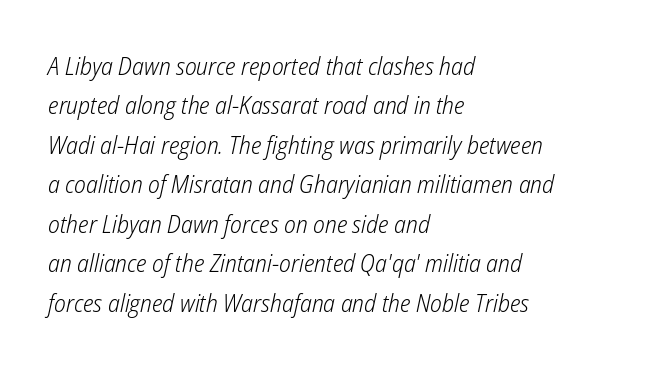
The image shows 25 px text type, italic (leaning right); set left-aligned, normal line spacing (1.58x), normal letter spacing, not underlined.
